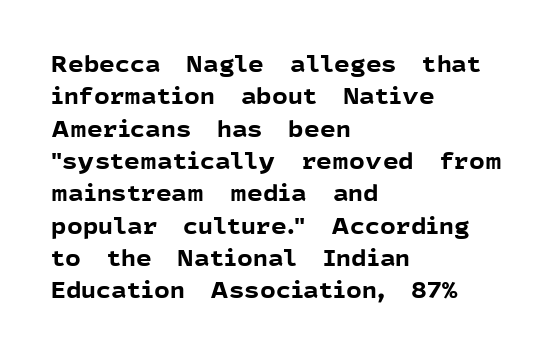
{"italic": "no", "bold": "yes", "underline": "no", "align": "left", "line_spacing": "normal", "line_spacing_ratio": 1.47, "letter_spacing": "normal", "letter_spacing_em": 0.0, "glyph_px": 22}
